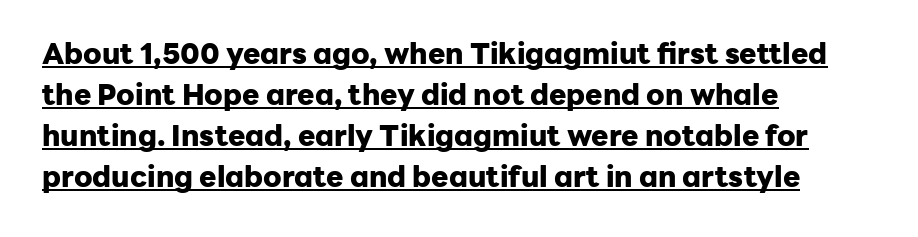
The image shows 29 px heavy sans-serif type, upright; set left-aligned, normal line spacing (1.41x), normal letter spacing, underlined; low stroke contrast and a medium x-height.
